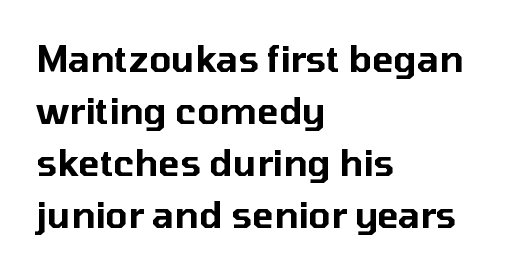
{"serif": "no", "italic": "no", "width": "normal", "stroke_contrast": "low", "x_height": "medium", "monospaced": "no", "underline": "no", "align": "left", "line_spacing": "normal", "line_spacing_ratio": 1.44, "letter_spacing": "normal", "letter_spacing_em": 0.0, "glyph_px": 36}
